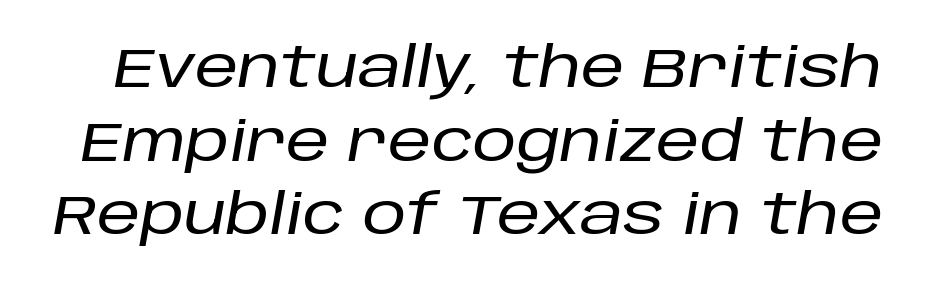
Q: Is the text italic (slanted)? A: Yes, it leans right by about 10 degrees.
Q: Is the text underlined? A: No.
Q: Is the spacing between letters normal or unusually wide? A: Normal.
Q: Is the spacing between lines tight, normal or loose? A: Normal.
Q: Width (condensed, normal, or wide)? A: Normal.
Q: Stroke contrast? A: Low.
Q: x-height? A: Large.
Q: Monospaced? A: No.
